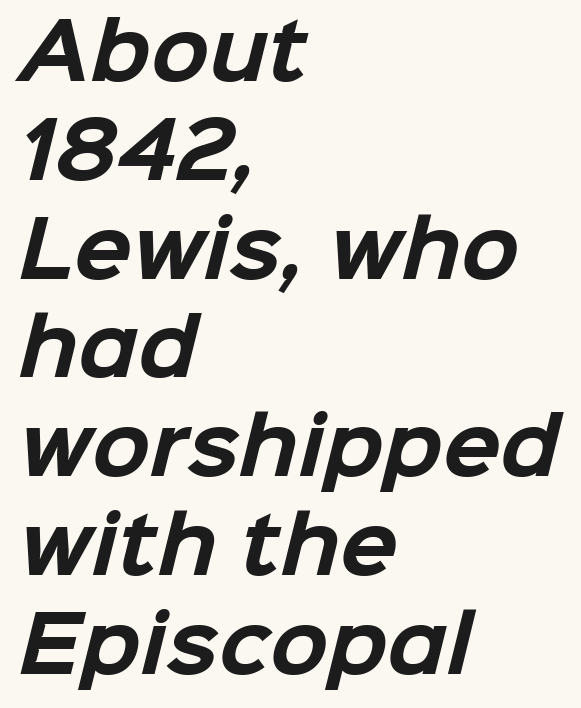
The passage shown is typed in a proportional face where columns would drift. Font category for this specimen: sans-serif. The gap between lines stays unmarked. Baseline-to-baseline distance is the conventional proportion of letter height. Tracking value appears to be zero — textbook default spacing.
